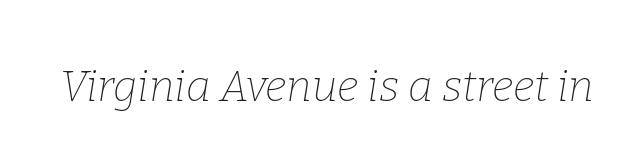
Q: Is the text bold? A: No.
Q: Is the text italic (slanted)? A: Yes, it leans right by about 9 degrees.
Q: Is the typeface a serif or a sans-serif typeface? A: Serif.
Q: Is the text underlined? A: No.
Q: Is the spacing between letters normal or unusually wide? A: Normal.
Q: Width (condensed, normal, or wide)? A: Normal.
Q: Stroke contrast? A: Low.
Q: x-height? A: Medium.
Q: Monospaced? A: No.
